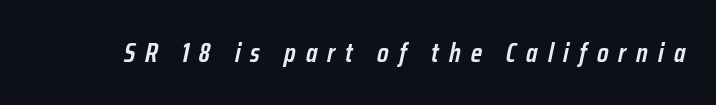
Caption: semibold face, moderately heavy strokes. Nobody drew a line under any word here. Observe the wide spacing: letters keep a clear distance from each other. Emphasis-style slanted type is in use.
